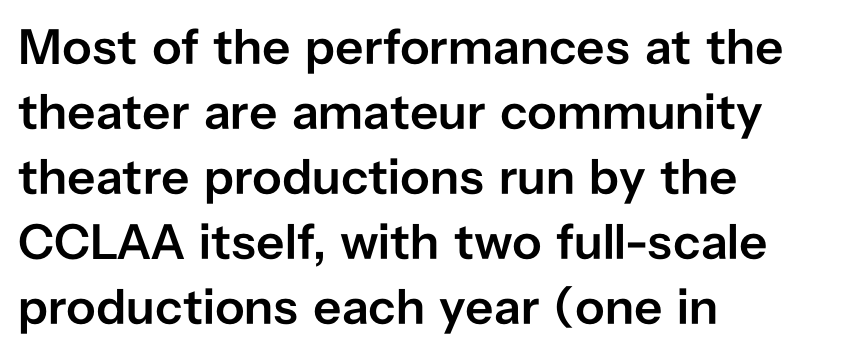
{"serif": "no", "italic": "no", "bold": "semi", "weight": "semibold", "width": "normal", "stroke_contrast": "low", "x_height": "medium", "monospaced": "no", "underline": "no", "align": "left", "line_spacing": "normal", "line_spacing_ratio": 1.3, "letter_spacing": "normal", "letter_spacing_em": 0.0, "glyph_px": 50}
